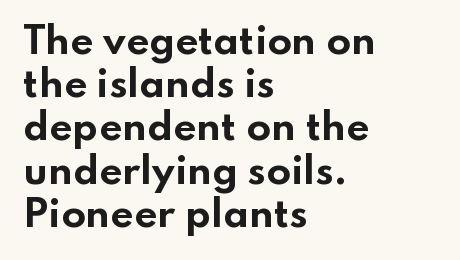
The image shows 36 px bold, wide sans-serif type, upright; set left-aligned, line spacing 1.2x, normal letter spacing, not underlined; low stroke contrast and a small x-height.
